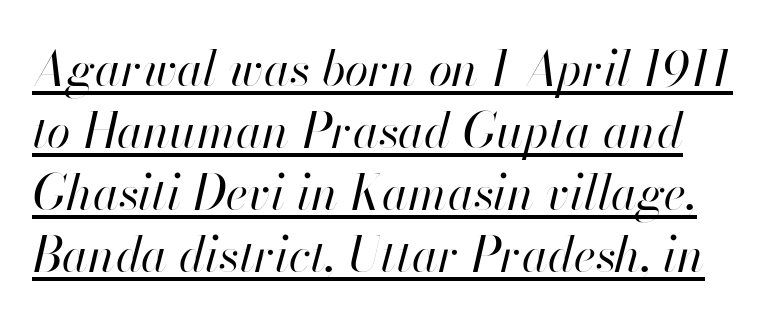
The face used here is proportionally spaced, like ordinary book or web type. No letter is thick-stroked: the sample isn't bold. Underlined type. This sample uses plain, unmodified letter spacing. What's the leading like? Ordinary, nothing unusual.
